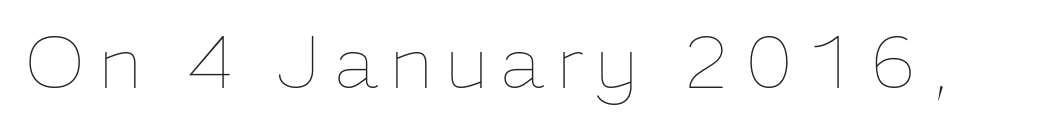
The typography opts for an upright posture over an oblique one. Unmarked baselines from the first word to the last. Heft: none added — not bold. Proportional: the letters do not fall into vertical columns.
